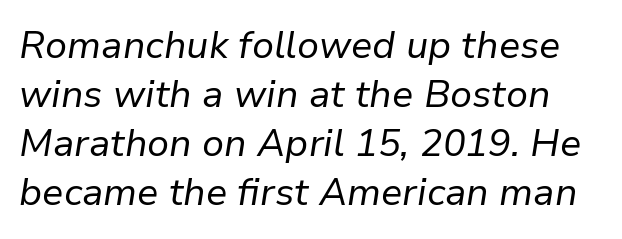
{"italic": "yes", "lean": "right", "slant_degrees": 9, "bold": "no", "weight": "regular", "width": "normal", "stroke_contrast": "low", "x_height": "medium", "monospaced": "no", "underline": "no", "line_spacing": "normal", "line_spacing_ratio": 1.29, "letter_spacing": "normal", "letter_spacing_em": 0.0, "glyph_px": 38}
